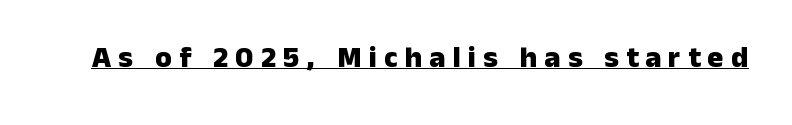
Q: Is the text bold? A: Yes.
Q: Is the text italic (slanted)? A: No, it is upright.
Q: Is the typeface a serif or a sans-serif typeface? A: Sans-serif.
Q: Is the text underlined? A: Yes.
Q: Is the spacing between letters normal or unusually wide? A: Unusually wide.
Q: Width (condensed, normal, or wide)? A: Normal.
Q: Stroke contrast? A: Low.
Q: x-height? A: Medium.
Q: Monospaced? A: No.
